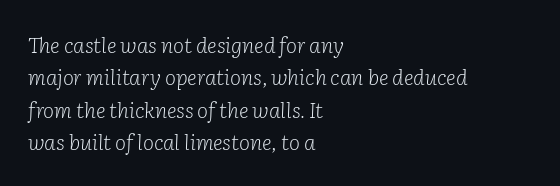
The image shows 21 px text type, italic (leaning right); set left-aligned, normal line spacing (1.54x), normal letter spacing, not underlined.
